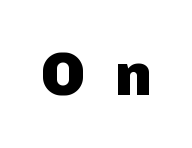
The image shows 61 px heavy sans-serif type, upright; set unusually wide letter spacing (+0.49 em), not underlined; low stroke contrast and a medium x-height.
